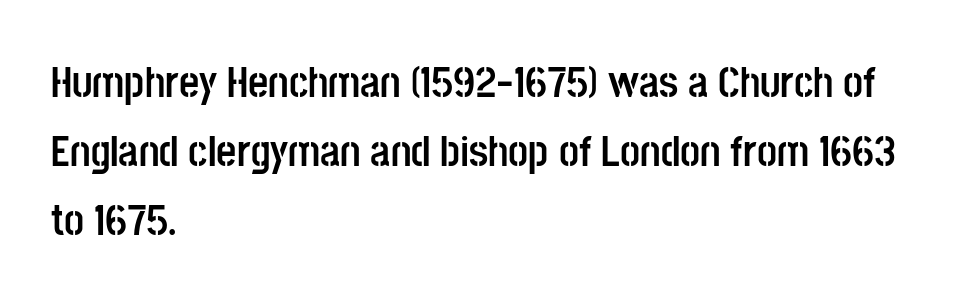
Q: Is the text bold? A: Yes.
Q: Is the text italic (slanted)? A: No, it is upright.
Q: Is the typeface a serif or a sans-serif typeface? A: Sans-serif.
Q: Is the text underlined? A: No.
Q: How is the paragraph aligned? A: Left-aligned.
Q: Is the spacing between letters normal or unusually wide? A: Normal.
Q: Is the spacing between lines tight, normal or loose? A: Normal.
Q: Width (condensed, normal, or wide)? A: Condensed.
Q: Stroke contrast? A: Low.
Q: x-height? A: Large.
Q: Monospaced? A: No.
